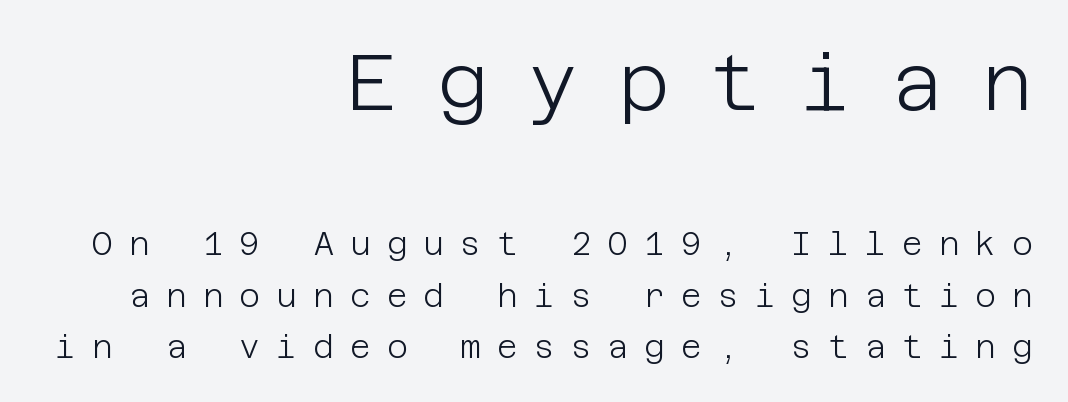
Q: Is the text bold? A: No.
Q: Is the text italic (slanted)? A: No, it is upright.
Q: Is the typeface a serif or a sans-serif typeface? A: Sans-serif.
Q: Is the text underlined? A: No.
Q: How is the paragraph aligned? A: Right-aligned.
Q: Is the spacing between letters normal or unusually wide? A: Unusually wide.
Q: Is the spacing between lines tight, normal or loose? A: Normal.
Q: Which block of text is set in a larger size, the first (top) or the second (bottom)? A: The first (top) one.
Q: Width (condensed, normal, or wide)? A: Normal.
Q: Stroke contrast? A: Low.
Q: x-height? A: Large.
